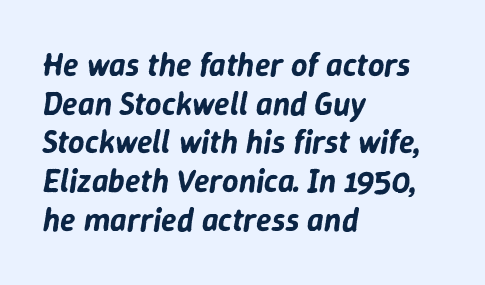
Q: Is the text italic (slanted)? A: Yes, it leans right by about 9 degrees.
Q: Is the text underlined? A: No.
Q: How is the paragraph aligned? A: Left-aligned.
Q: Is the spacing between letters normal or unusually wide? A: Normal.
Q: Width (condensed, normal, or wide)? A: Normal.
Q: Stroke contrast? A: Low.
Q: x-height? A: Medium.
Q: Monospaced? A: No.
